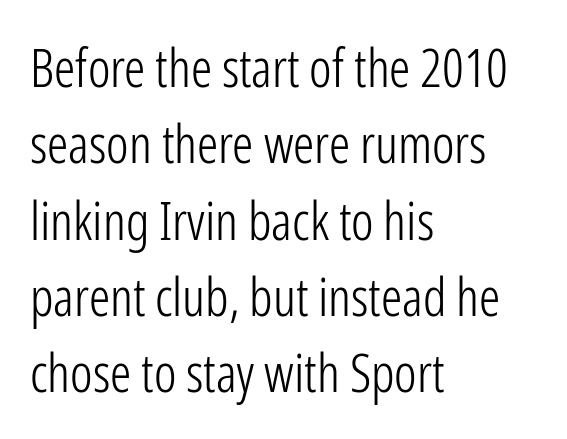
Any mark beneath the type? The region is blank. Vertically, the passage feels balanced, rows spaced as you'd expect. Character widths vary here, with narrow letters taking less room than wide ones. These lines were composed using upright roman letters. Weight: regular or lighter. Casual observation: everything's shoved over to the left.
